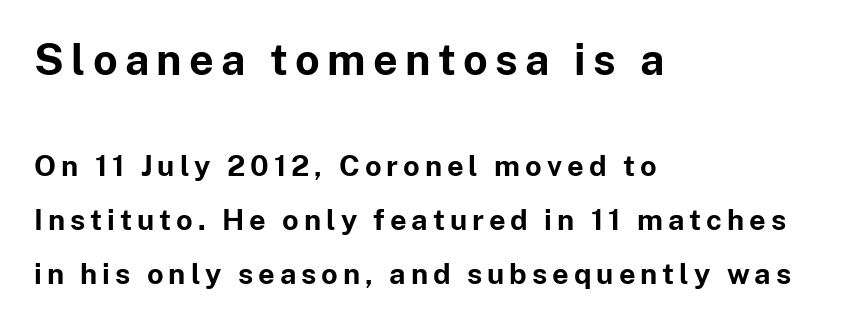
The image shows 43 px bold sans-serif type, upright; set left-aligned, line spacing 1.86x, not underlined; the first (top) block is 1.48x larger; low stroke contrast and a medium x-height.
